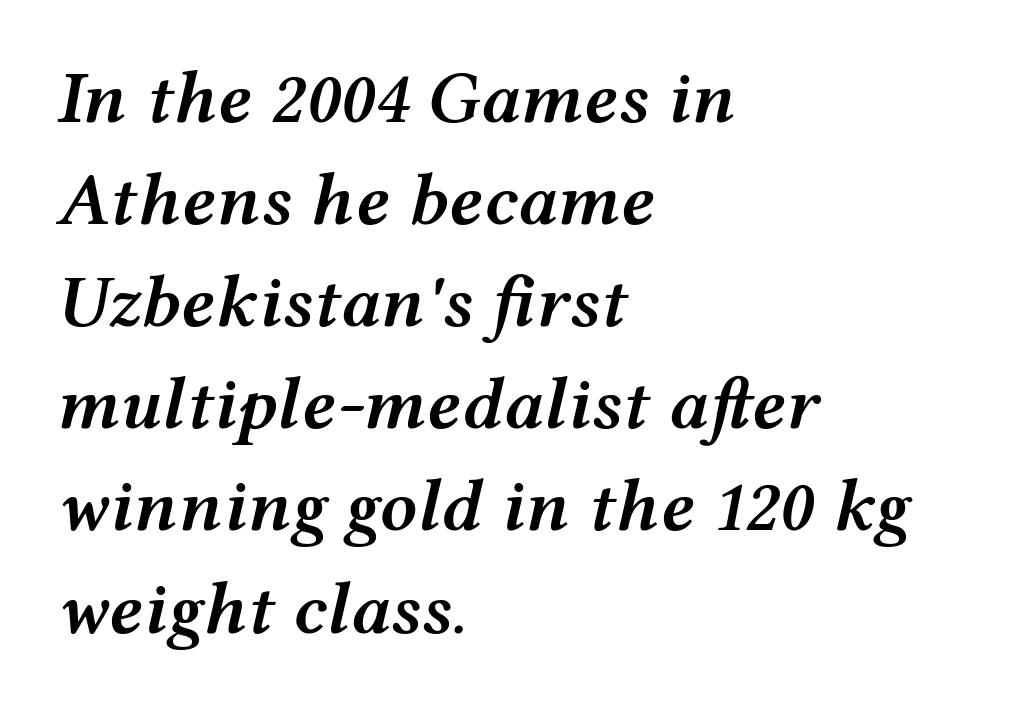
Letter spacing: default. Horizontal bands of white between lines are of average thickness. Which margin do the lines hug? The left one — the right edge is uneven. The axis of the letterforms is tilted away from vertical. The passage shown is not underscored anywhere. The face used here is proportionally spaced, like ordinary book or web type.
